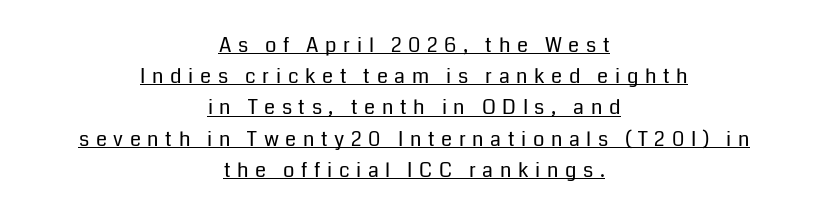
{"italic": "no", "bold": "no", "underline": "yes", "align": "center", "line_spacing": "normal", "line_spacing_ratio": 1.56, "letter_spacing": "wide", "letter_spacing_em": 0.33, "glyph_px": 20}
